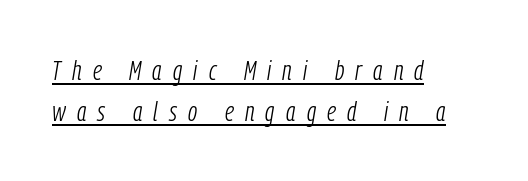
Q: Is the text bold? A: No.
Q: Is the text italic (slanted)? A: Yes, it leans right by about 9 degrees.
Q: Is the text underlined? A: Yes.
Q: How is the paragraph aligned? A: Left-aligned.
Q: Is the spacing between letters normal or unusually wide? A: Unusually wide.
Q: Is the spacing between lines tight, normal or loose? A: Normal.
Q: Width (condensed, normal, or wide)? A: Condensed.
Q: Stroke contrast? A: Low.
Q: x-height? A: Medium.
Q: Monospaced? A: No.
